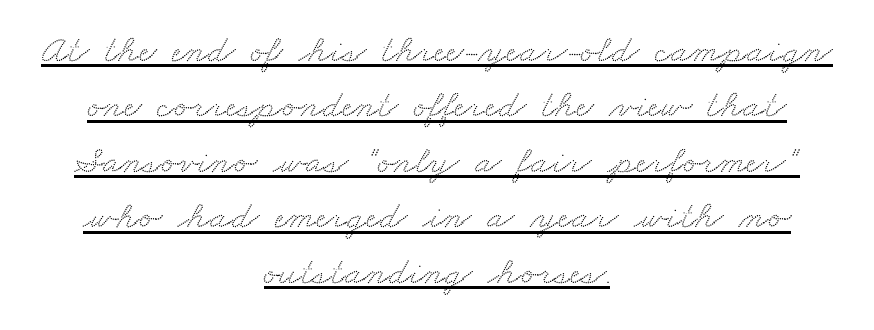
Q: Is the typeface a serif or a sans-serif typeface? A: Serif.
Q: Is the text underlined? A: Yes.
Q: How is the paragraph aligned? A: Centered.
Q: Is the spacing between letters normal or unusually wide? A: Normal.
Q: Is the spacing between lines tight, normal or loose? A: Normal.
Q: Width (condensed, normal, or wide)? A: Wide.
Q: Stroke contrast? A: Medium.
Q: x-height? A: Small.
Q: Monospaced? A: No.
